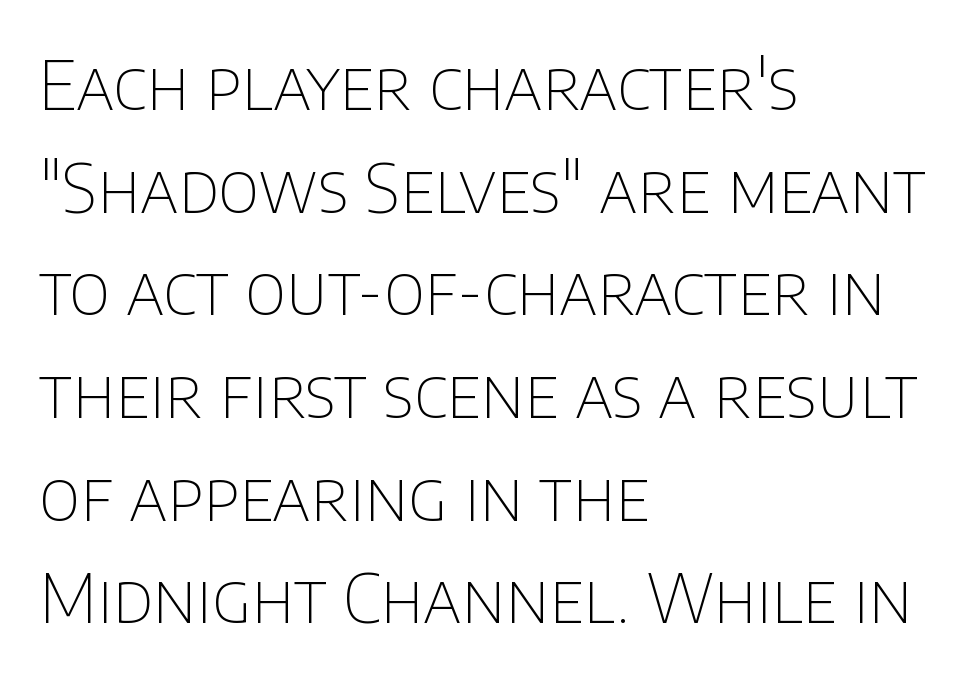
The passage shown is typed in a proportional face where columns would drift. Compared with typical body copy, the letter spacing here is the same. Descender tails drop into unmarked territory. The block of text has a typical density, with ordinary space between rows. Nothing sits at the stroke ends, so this counts as sans-serif.
